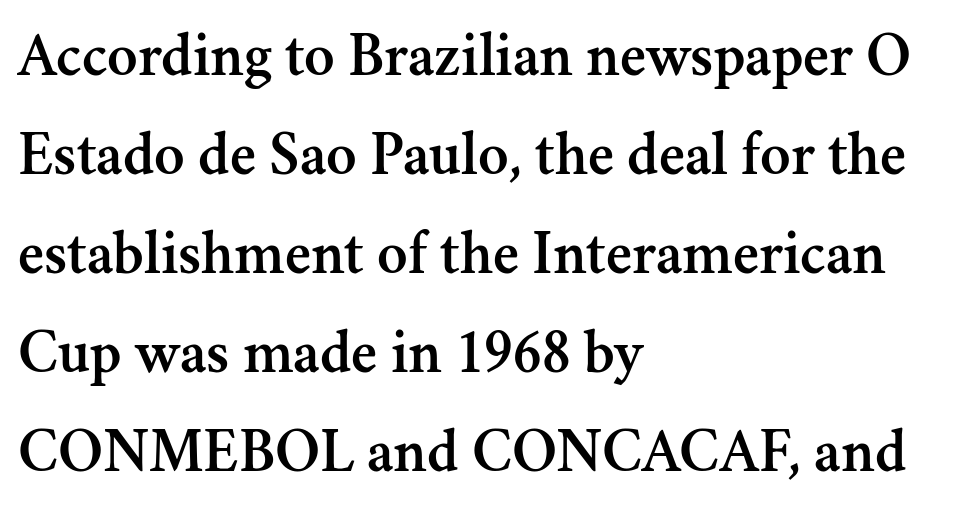
{"serif": "yes", "italic": "no", "width": "normal", "stroke_contrast": "medium", "x_height": "small", "monospaced": "no", "underline": "no", "align": "left", "line_spacing": "normal", "line_spacing_ratio": 1.57, "letter_spacing": "normal", "letter_spacing_em": 0.0, "glyph_px": 63}
